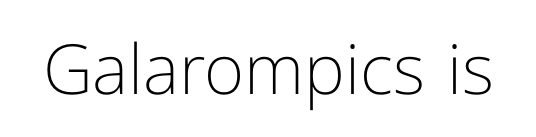
Weight: in the light-to-regular range. Quick note: underline off. The axis of the letterforms is exactly vertical. Think of a printed novel: that variable character pitch is what you see here. Check where the strokes stop: nothing finishes them off — pure sans. The line texture is even and compact thanks to regular tracking.
